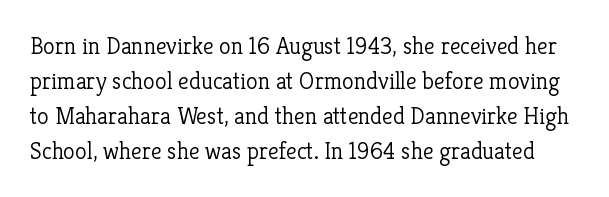
Q: Is the text bold? A: No.
Q: Is the text italic (slanted)? A: No, it is upright.
Q: Is the text underlined? A: No.
Q: Is the spacing between letters normal or unusually wide? A: Normal.
Q: Is the spacing between lines tight, normal or loose? A: Normal.
